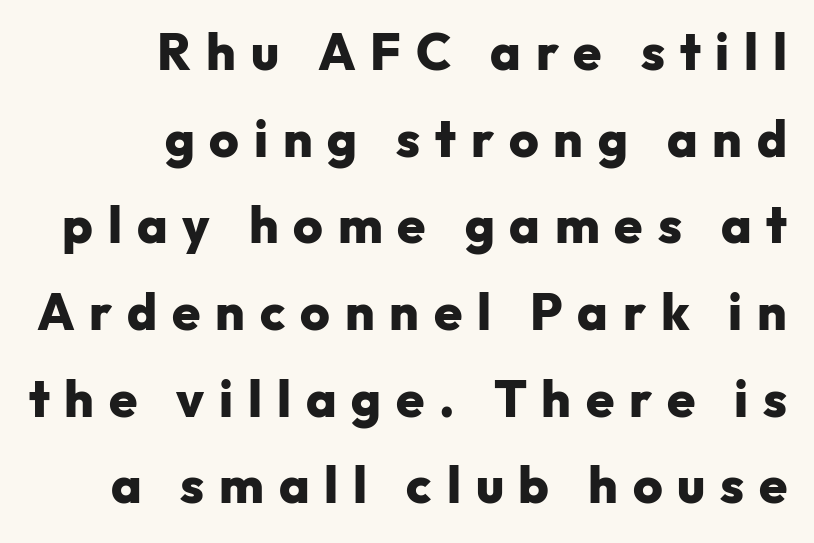
Underline: absent. Note the varied advance widths — an 'i' is clearly narrower than an 'm'. Each glyph is drawn with heavy, bold strokes. This sample keeps an unexceptional amount of space between lines. I'd call this a sans setting — the letters go barefoot. In terms of letterspacing, this is a distinctly airy, spread setting.
